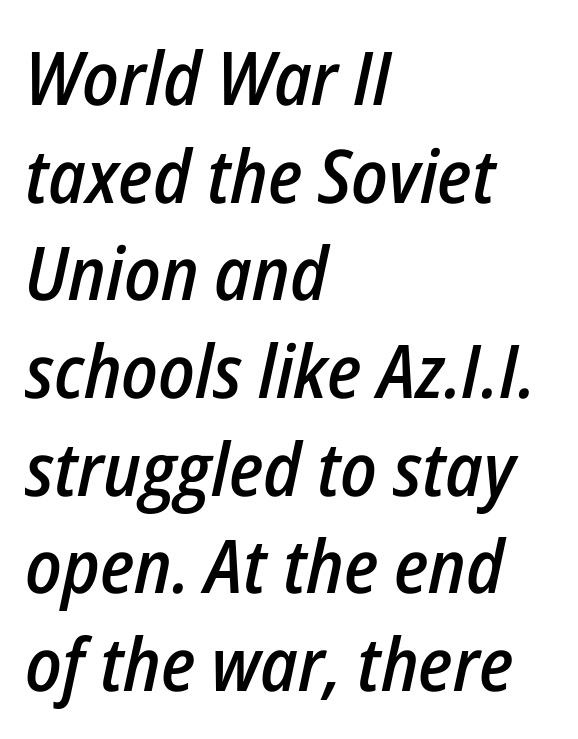
{"italic": "yes", "lean": "right", "slant_degrees": 12, "bold": "semi", "weight": "semibold", "width": "condensed", "stroke_contrast": "low", "x_height": "medium", "monospaced": "no", "underline": "no", "align": "left", "line_spacing": "normal", "line_spacing_ratio": 1.32, "letter_spacing": "normal", "letter_spacing_em": 0.0, "glyph_px": 74}
